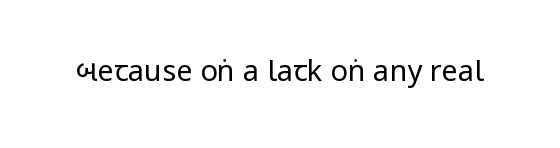
{"serif": "no", "italic": "no", "bold": "no", "weight": "regular", "width": "condensed", "stroke_contrast": "low", "x_height": "large", "monospaced": "no", "underline": "no", "letter_spacing": "normal", "letter_spacing_em": 0.0, "glyph_px": 29}
